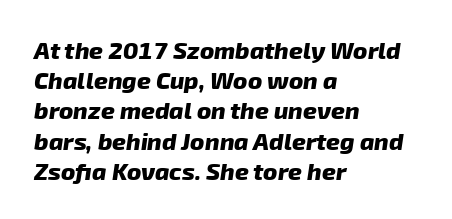
{"bold": "yes", "underline": "no", "align": "left", "line_spacing": "normal", "line_spacing_ratio": 1.26, "letter_spacing": "normal", "letter_spacing_em": 0.0, "glyph_px": 24}
